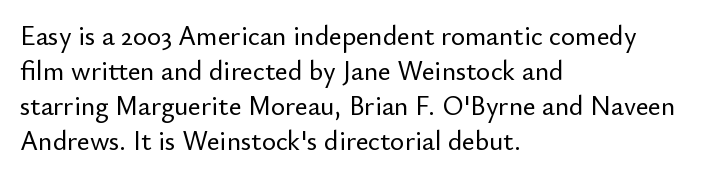
In CSS terms this would be text-align: left. Does the lettering tilt? It doesn't — this is upright. The strip under each line holds only bare page. Each word holds together tightly as a unit, with standard inter-letter gaps. These lines sit exactly where default settings would place them.
